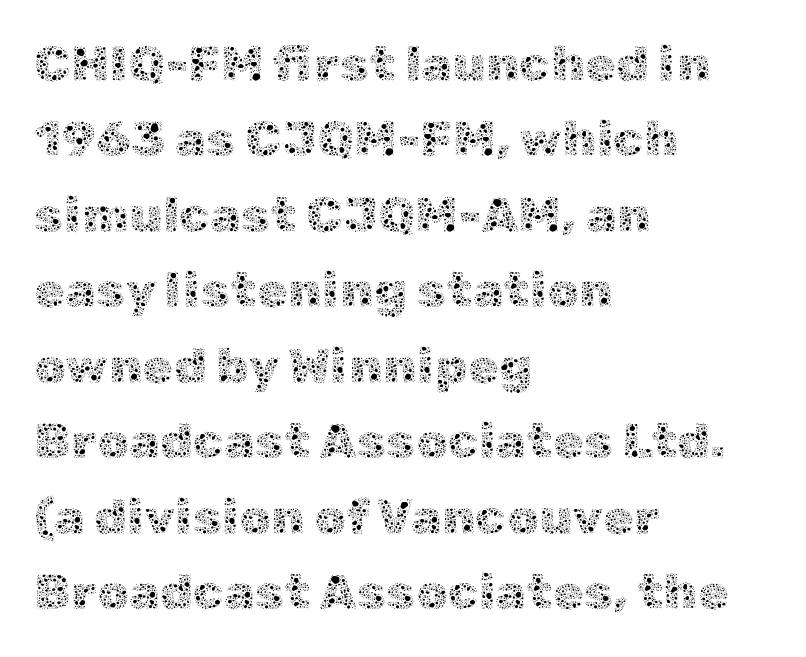
Q: Is the text bold? A: No.
Q: Is the text italic (slanted)? A: No, it is upright.
Q: Is the text underlined? A: No.
Q: How is the paragraph aligned? A: Left-aligned.
Q: Is the spacing between letters normal or unusually wide? A: Normal.
Q: Is the spacing between lines tight, normal or loose? A: Normal.
Q: Width (condensed, normal, or wide)? A: Normal.
Q: x-height? A: Medium.
Q: Monospaced? A: No.
